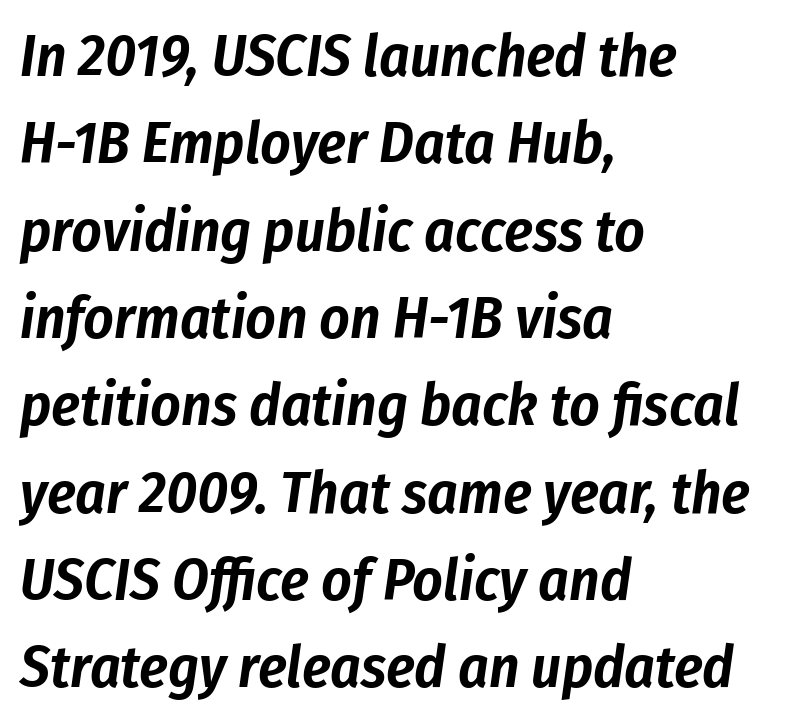
The image shows 59 px condensed type, italic (leaning right); set left-aligned, normal line spacing (1.48x), normal letter spacing, not underlined; low stroke contrast and a medium x-height.
